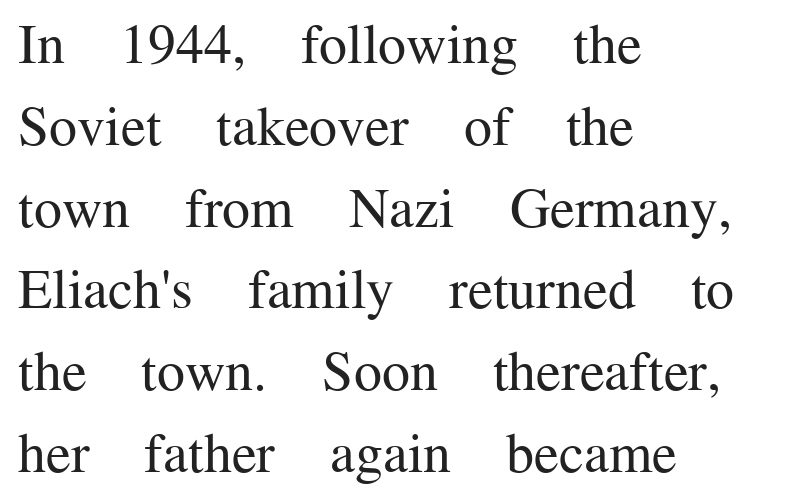
Q: Is the text bold? A: No.
Q: Is the text italic (slanted)? A: No, it is upright.
Q: Is the typeface a serif or a sans-serif typeface? A: Serif.
Q: Is the text underlined? A: No.
Q: How is the paragraph aligned? A: Left-aligned.
Q: Is the spacing between letters normal or unusually wide? A: Normal.
Q: Is the spacing between lines tight, normal or loose? A: Normal.
Q: Width (condensed, normal, or wide)? A: Normal.
Q: Stroke contrast? A: Medium.
Q: x-height? A: Medium.
Q: Monospaced? A: No.
